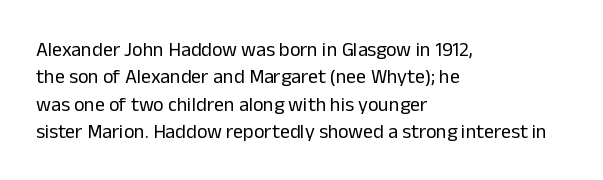
Q: Is the text bold? A: No.
Q: Is the text italic (slanted)? A: No, it is upright.
Q: Is the text underlined? A: No.
Q: How is the paragraph aligned? A: Left-aligned.
Q: Is the spacing between letters normal or unusually wide? A: Normal.
Q: Is the spacing between lines tight, normal or loose? A: Normal.
